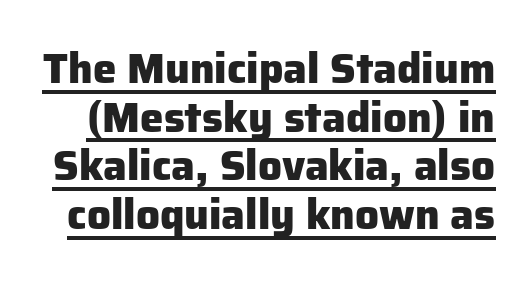
The image shows 42 px heavy sans-serif type, upright; set line spacing 1.16x, normal letter spacing, underlined; low stroke contrast and a medium x-height.
